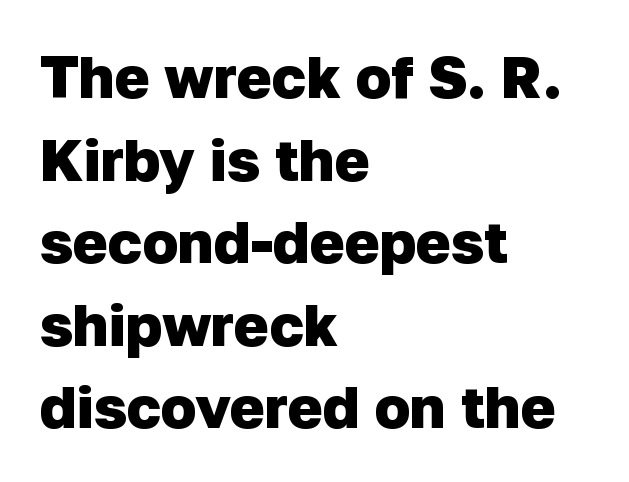
The rendering anchors every line to the left-hand side. What stands out about the letter spacing? Nothing — it is the standard amount. The passage shown is typed in a proportional face where columns would drift. Unlike a traditional serif, this face leaves its strokes unadorned. Baseline-to-baseline distance is the conventional proportion of letter height.
